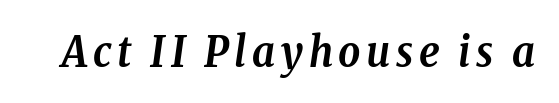
The image shows 43 px semibold, condensed serif type, italic (leaning right); set not underlined; low stroke contrast and a medium x-height.
